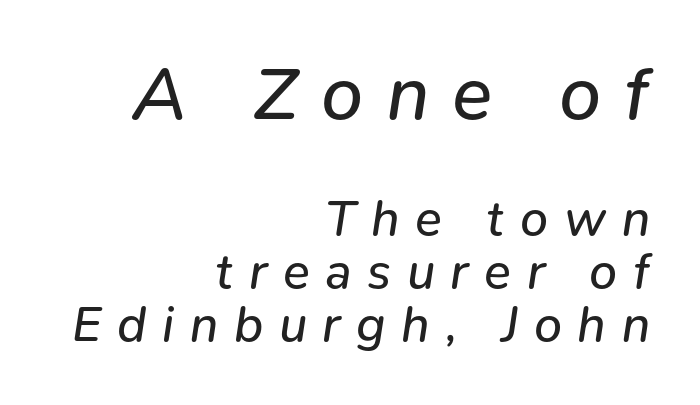
Q: Is the text bold? A: No.
Q: Is the text italic (slanted)? A: Yes, it leans right by about 9 degrees.
Q: Is the text underlined? A: No.
Q: How is the paragraph aligned? A: Right-aligned.
Q: Is the spacing between letters normal or unusually wide? A: Unusually wide.
Q: Is the spacing between lines tight, normal or loose? A: Tight.
Q: Which block of text is set in a larger size, the first (top) or the second (bottom)? A: The first (top) one.
Q: Width (condensed, normal, or wide)? A: Normal.
Q: Stroke contrast? A: Low.
Q: x-height? A: Medium.
Q: Monospaced? A: No.
